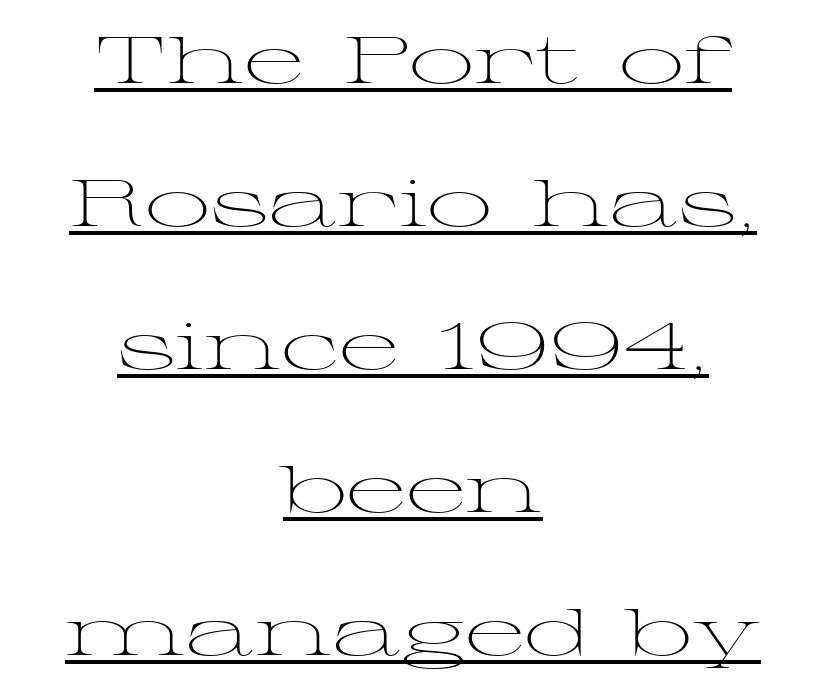
Q: Is the text bold? A: No.
Q: Is the text italic (slanted)? A: No, it is upright.
Q: Is the typeface a serif or a sans-serif typeface? A: Serif.
Q: Is the text underlined? A: Yes.
Q: How is the paragraph aligned? A: Centered.
Q: Is the spacing between letters normal or unusually wide? A: Normal.
Q: Is the spacing between lines tight, normal or loose? A: Loose.
Q: Width (condensed, normal, or wide)? A: Wide.
Q: Stroke contrast? A: Medium.
Q: x-height? A: Medium.
Q: Monospaced? A: No.
